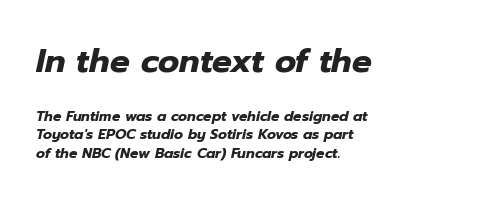
Between these two stacked blocks, the higher one wins on size. Whoever set this chose a conventional vertical rhythm. Each letter keeps its own natural width here, so spacing adapts to shape. Bare-footed words on every line. Horizontally, the lines are justified to the leading edge only.
